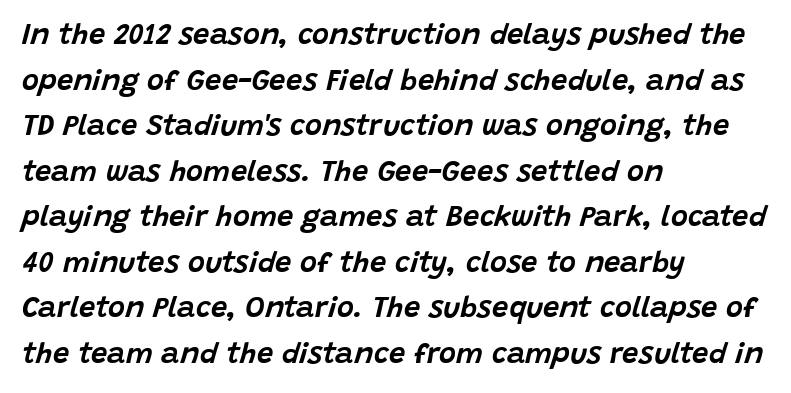
{"italic": "yes", "lean": "right", "slant_degrees": 15, "width": "normal", "stroke_contrast": "low", "x_height": "large", "monospaced": "no", "underline": "no", "align": "left", "line_spacing": "normal", "line_spacing_ratio": 1.57, "letter_spacing": "normal", "letter_spacing_em": 0.0, "glyph_px": 29}
